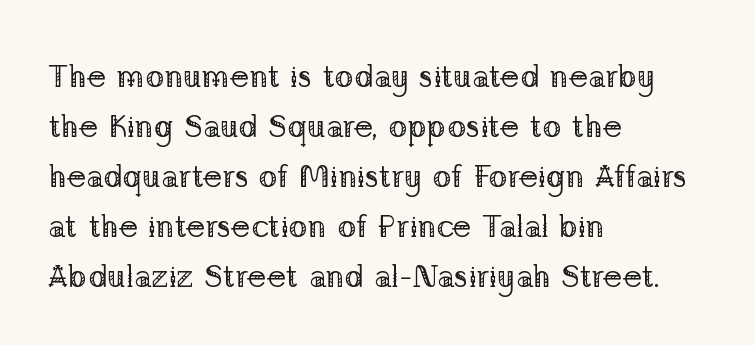
{"serif": "yes", "italic": "no", "bold": "no", "weight": "regular", "width": "normal", "stroke_contrast": "low", "x_height": "medium", "monospaced": "no", "underline": "no", "align": "left", "line_spacing": "normal", "line_spacing_ratio": 1.56, "letter_spacing": "normal", "letter_spacing_em": 0.0, "glyph_px": 32}
